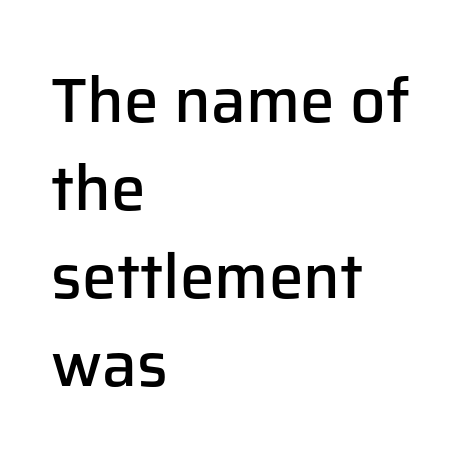
In terms of weight, the rendering is demibold, just under bold. Character widths vary here, with narrow letters taking less room than wide ones. What kind of face is this? One without serifs — a sans. Casual observation: everything's shoved over to the left. Words appear dense and cohesive because spacing is normal. The zone under the glyphs is completely vacant.
